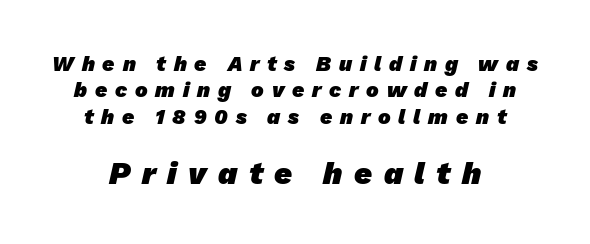
Q: Is the text bold? A: Yes.
Q: Is the typeface a serif or a sans-serif typeface? A: Sans-serif.
Q: Is the text underlined? A: No.
Q: How is the paragraph aligned? A: Centered.
Q: Is the spacing between letters normal or unusually wide? A: Unusually wide.
Q: Is the spacing between lines tight, normal or loose? A: Normal.
Q: Which block of text is set in a larger size, the first (top) or the second (bottom)? A: The second (bottom) one.
Q: Width (condensed, normal, or wide)? A: Normal.
Q: Stroke contrast? A: Low.
Q: x-height? A: Medium.
Q: Monospaced? A: No.
